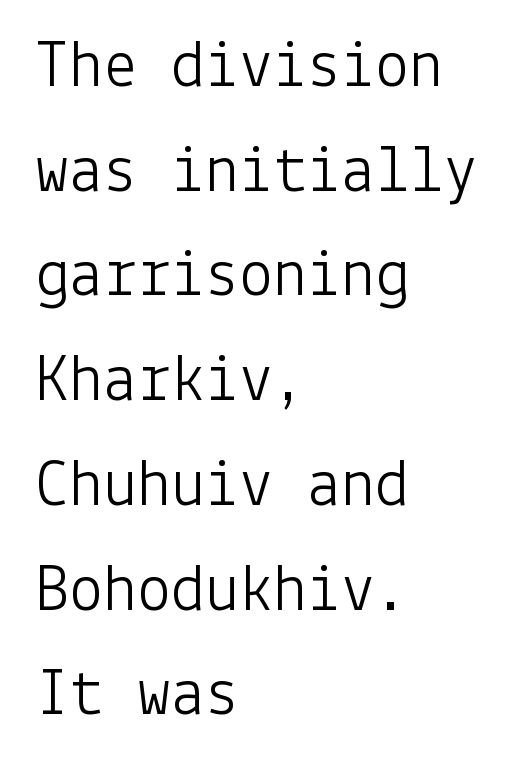
{"serif": "no", "italic": "no", "bold": "no", "weight": "light", "width": "normal", "stroke_contrast": "low", "x_height": "medium", "underline": "no", "align": "left", "line_spacing": "normal", "line_spacing_ratio": 1.54, "letter_spacing": "normal", "letter_spacing_em": 0.0, "glyph_px": 68}
